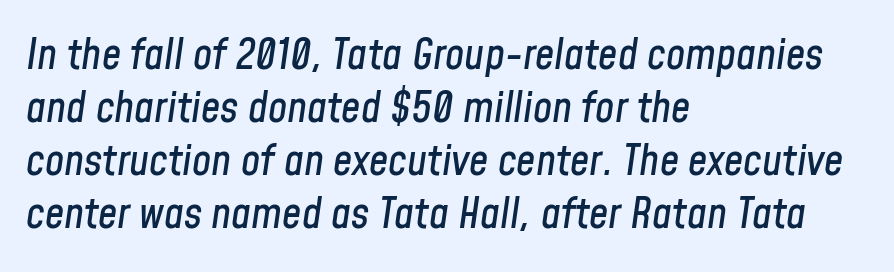
{"italic": "yes", "lean": "right", "slant_degrees": 8, "width": "condensed", "stroke_contrast": "low", "x_height": "medium", "monospaced": "no", "underline": "no", "align": "left", "line_spacing_ratio": 1.23, "letter_spacing": "normal", "letter_spacing_em": 0.0, "glyph_px": 43}
